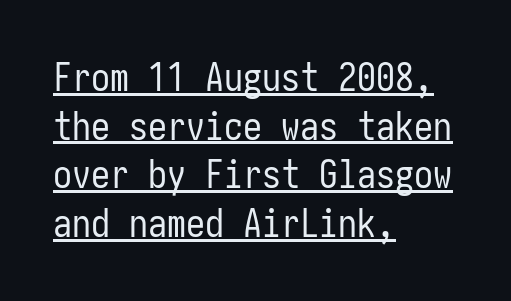
Q: Is the text bold? A: No.
Q: Is the text italic (slanted)? A: No, it is upright.
Q: Is the typeface a serif or a sans-serif typeface? A: Sans-serif.
Q: Is the text underlined? A: Yes.
Q: How is the paragraph aligned? A: Left-aligned.
Q: Is the spacing between letters normal or unusually wide? A: Normal.
Q: Is the spacing between lines tight, normal or loose? A: Normal.
Q: Width (condensed, normal, or wide)? A: Condensed.
Q: Stroke contrast? A: Low.
Q: x-height? A: Medium.
